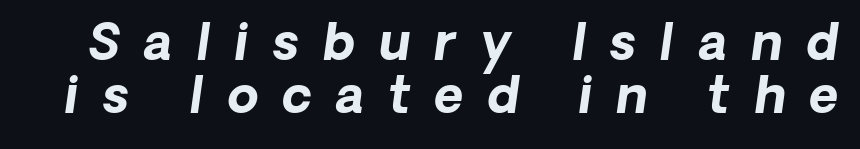
{"serif": "no", "bold": "yes", "weight": "bold", "width": "normal", "stroke_contrast": "low", "x_height": "medium", "monospaced": "no", "underline": "no", "line_spacing": "tight", "line_spacing_ratio": 1.07, "letter_spacing": "wide", "letter_spacing_em": 0.48, "glyph_px": 50}
